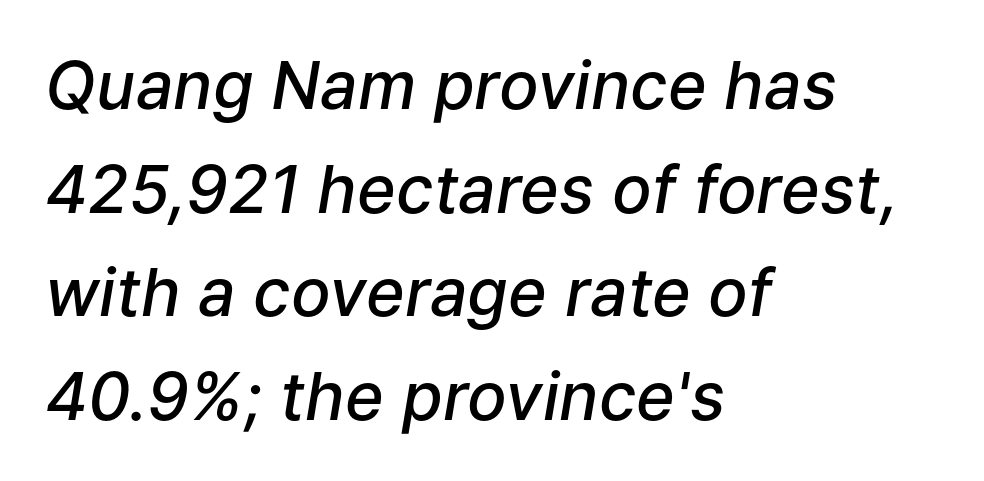
The image shows 66 px semibold type, italic (leaning right); set left-aligned, normal line spacing (1.57x), normal letter spacing, not underlined; low stroke contrast and a medium x-height.
